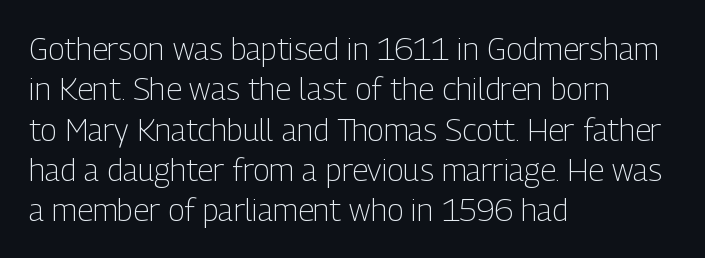
{"serif": "no", "italic": "no", "bold": "no", "weight": "light", "width": "condensed", "stroke_contrast": "low", "x_height": "medium", "monospaced": "no", "underline": "no", "align": "left", "line_spacing": "normal", "line_spacing_ratio": 1.3, "letter_spacing": "normal", "letter_spacing_em": 0.0, "glyph_px": 31}
